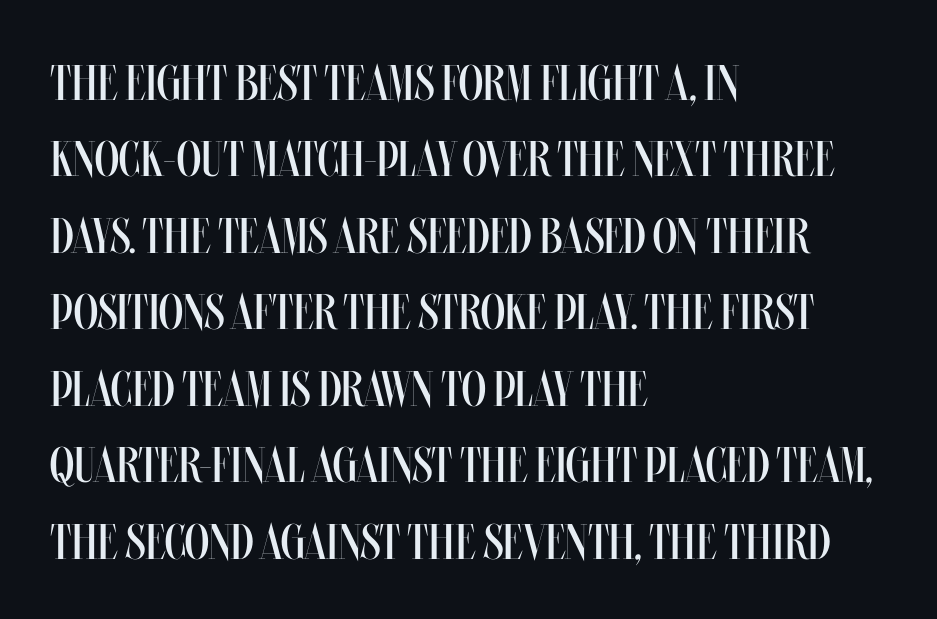
{"italic": "no", "bold": "no", "weight": "regular", "width": "condensed", "stroke_contrast": "medium", "x_height": "large", "monospaced": "no", "underline": "no", "align": "left", "line_spacing": "normal", "line_spacing_ratio": 1.53, "letter_spacing": "normal", "letter_spacing_em": 0.0, "glyph_px": 50}
